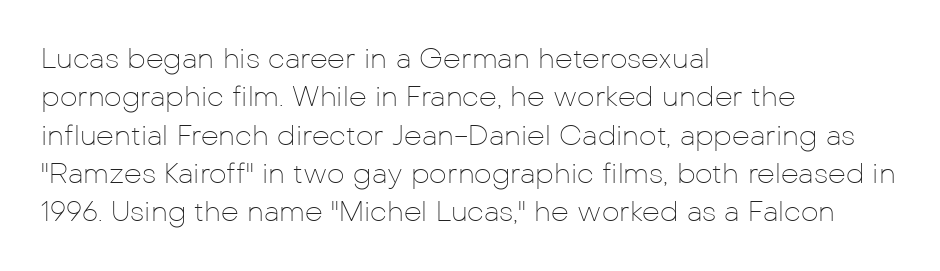
{"serif": "no", "italic": "no", "bold": "no", "weight": "thin", "width": "normal", "stroke_contrast": "low", "x_height": "medium", "monospaced": "no", "underline": "no", "align": "left", "line_spacing": "normal", "line_spacing_ratio": 1.37, "letter_spacing": "normal", "letter_spacing_em": 0.0, "glyph_px": 28}
